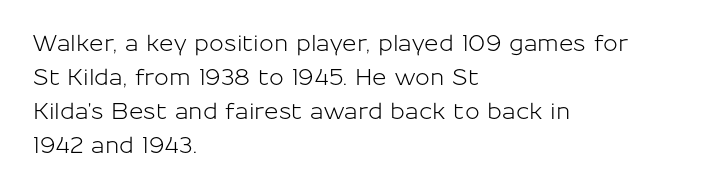
Q: Is the text italic (slanted)? A: No, it is upright.
Q: Is the text underlined? A: No.
Q: How is the paragraph aligned? A: Left-aligned.
Q: Is the spacing between letters normal or unusually wide? A: Normal.
Q: Is the spacing between lines tight, normal or loose? A: Normal.
